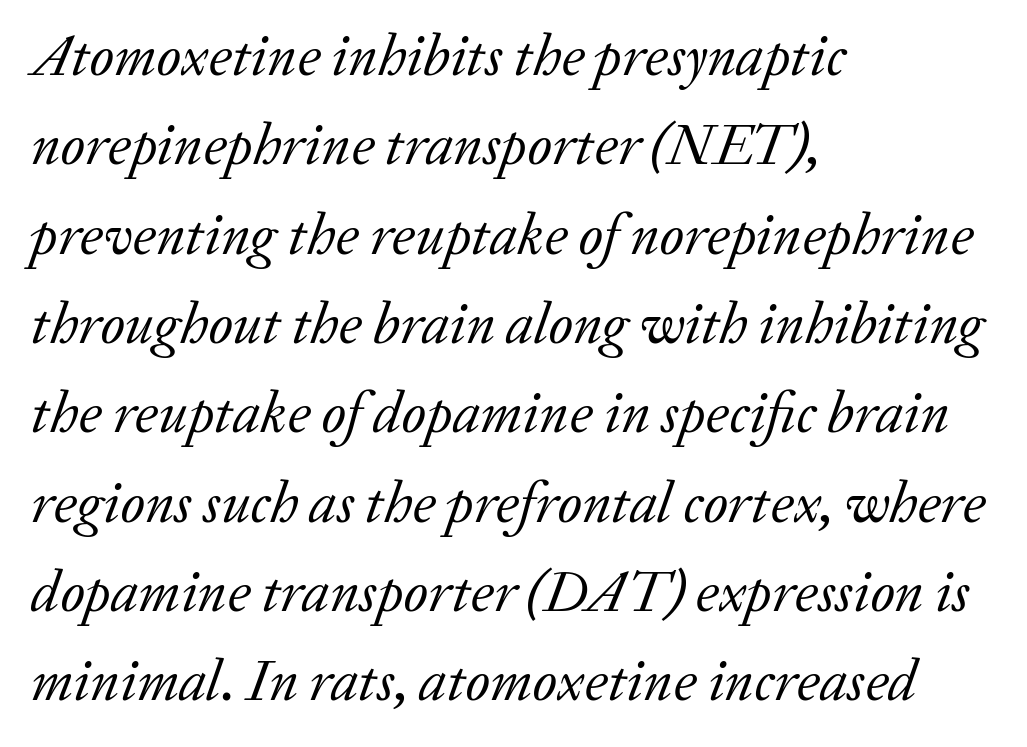
The image shows 58 px regular-weight serif type, italic (leaning right); set left-aligned, normal line spacing (1.54x), normal letter spacing, not underlined; low stroke contrast and a medium x-height.
